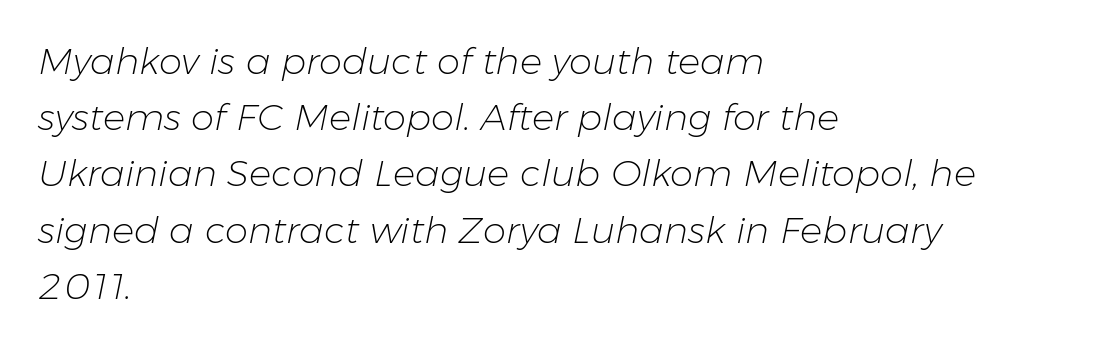
{"italic": "yes", "lean": "right", "slant_degrees": 11, "bold": "no", "weight": "light", "width": "normal", "stroke_contrast": "low", "x_height": "medium", "monospaced": "no", "underline": "no", "align": "left", "line_spacing": "normal", "line_spacing_ratio": 1.52, "letter_spacing": "normal", "letter_spacing_em": 0.0, "glyph_px": 37}
